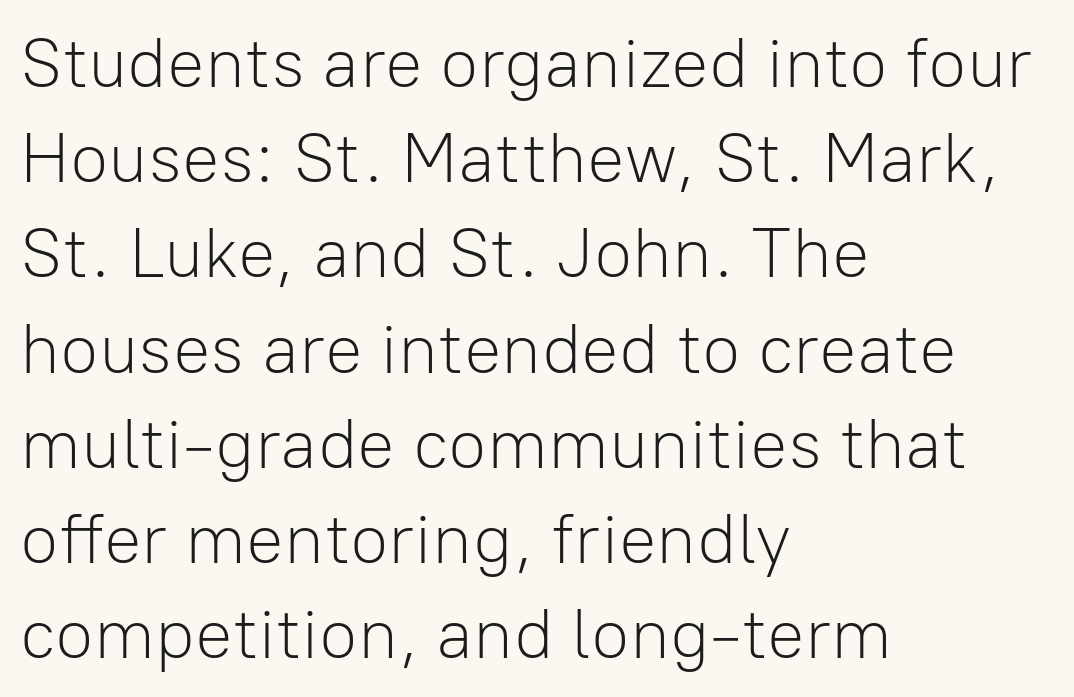
The image shows 70 px light sans-serif type, upright; set left-aligned, normal line spacing (1.36x), normal letter spacing, not underlined; low stroke contrast and a medium x-height.
